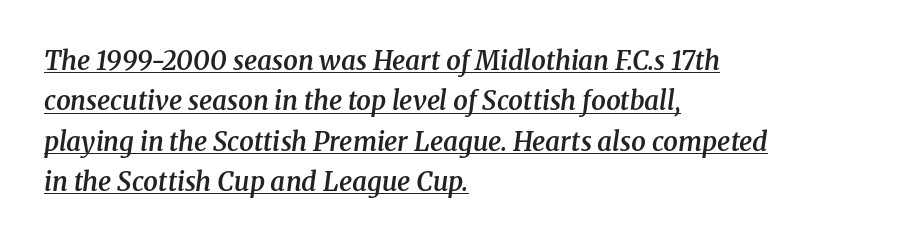
The image shows 26 px text type, italic (leaning right); set left-aligned, normal line spacing (1.55x), normal letter spacing, underlined.
